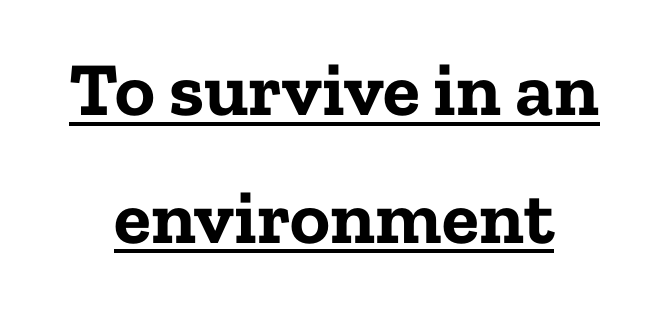
Looks like regular typesetting: each glyph gets only the width it needs. It's the straight-up-and-down kind of type. Between one letter and the next there's only the usual sliver of space. Glance below the letters and you will spot a drawn line. Where is the straight margin? There isn't one; the lines are centered. Set as a true bold cut, around the 700 mark.
